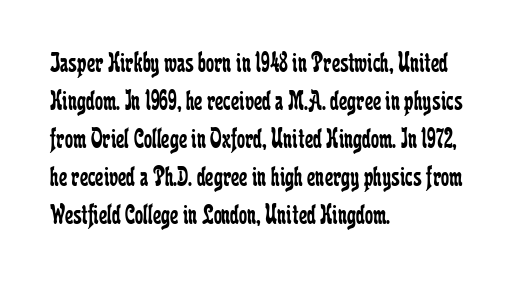
{"serif": "yes", "italic": "no", "bold": "no", "weight": "regular", "width": "condensed", "stroke_contrast": "low", "x_height": "medium", "monospaced": "no", "underline": "no", "align": "left", "line_spacing": "normal", "line_spacing_ratio": 1.31, "letter_spacing": "normal", "letter_spacing_em": 0.0, "glyph_px": 29}
